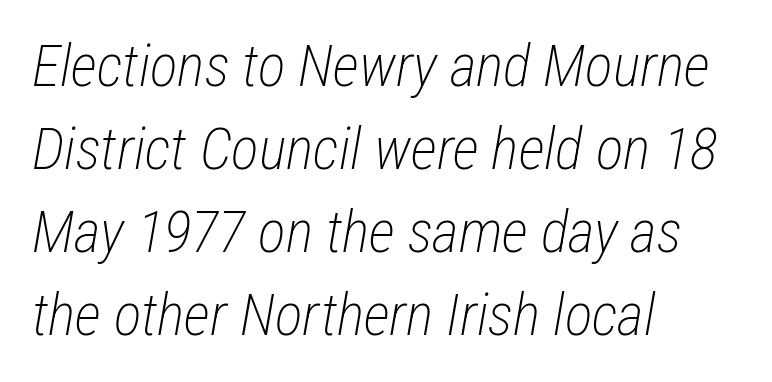
The image shows 58 px light, condensed type, italic (leaning right); set left-aligned, normal line spacing (1.43x), normal letter spacing, not underlined; low stroke contrast and a medium x-height.
